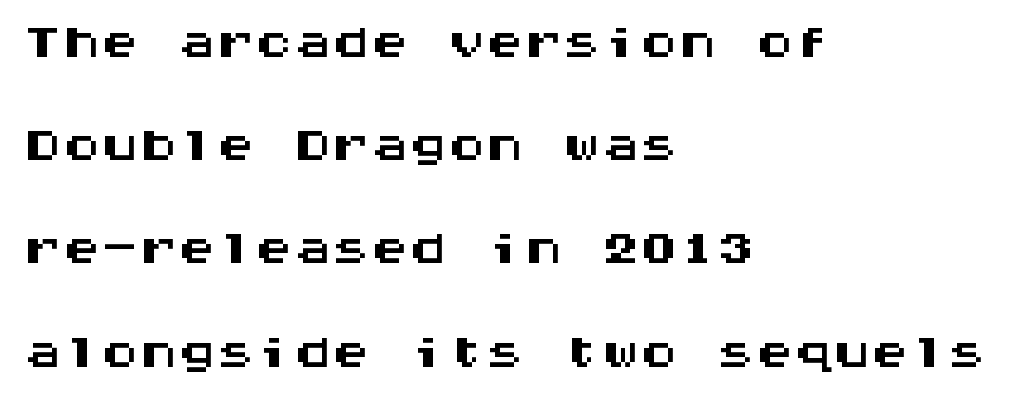
Q: Is the text italic (slanted)? A: No, it is upright.
Q: Is the typeface a serif or a sans-serif typeface? A: Sans-serif.
Q: Is the text underlined? A: No.
Q: How is the paragraph aligned? A: Left-aligned.
Q: Is the spacing between letters normal or unusually wide? A: Normal.
Q: Is the spacing between lines tight, normal or loose? A: Normal.
Q: Width (condensed, normal, or wide)? A: Wide.
Q: Stroke contrast? A: Medium.
Q: x-height? A: Large.
Q: Monospaced? A: Yes.
